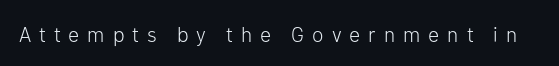
The image shows 21 px text type, upright; set unusually wide letter spacing (+0.38 em), not underlined.
